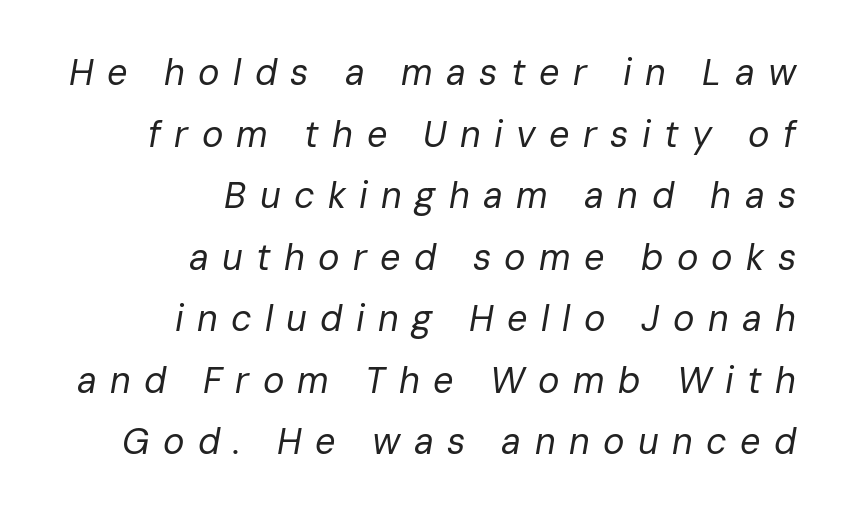
The setting favours the right margin, as signatures and pull-quotes sometimes do. The letterforms stand isolated, each surrounded by extra space. Quick note: underline off. Do the characters align in a grid? No, the font is proportional.
